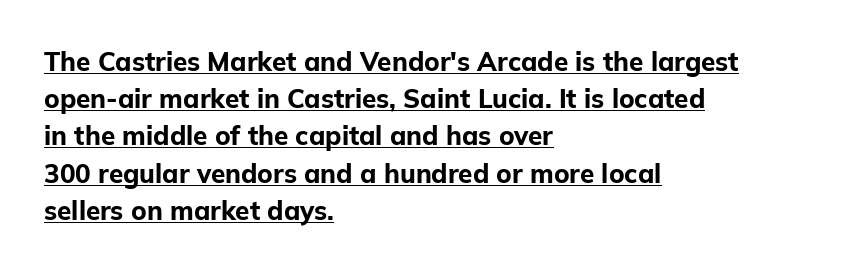
The image shows 26 px bold type, upright; set left-aligned, normal line spacing (1.43x), normal letter spacing, underlined.
